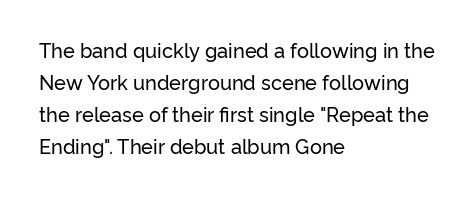
The image shows 20 px text type, upright; set left-aligned, normal line spacing (1.6x), normal letter spacing, not underlined.
